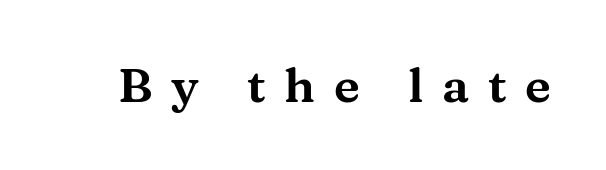
{"serif": "yes", "italic": "no", "width": "wide", "stroke_contrast": "medium", "x_height": "medium", "monospaced": "no", "underline": "no", "letter_spacing": "wide", "letter_spacing_em": 0.39, "glyph_px": 48}
